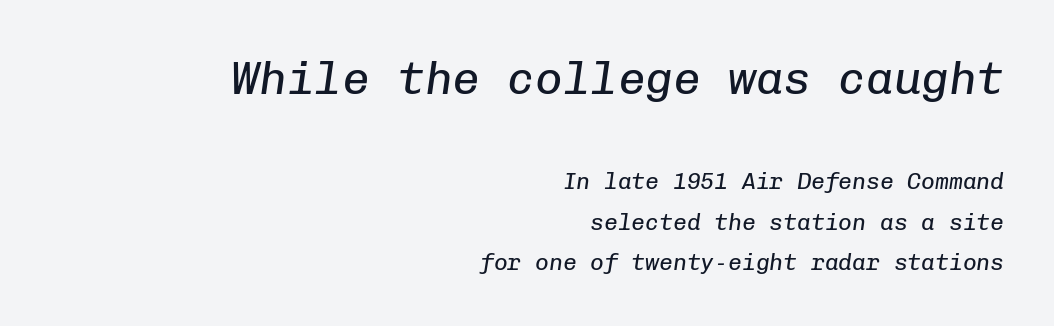
The image shows 46 px regular-weight type, italic (leaning right), monospaced; set right-aligned, line spacing 1.75x, normal letter spacing, not underlined; the first (top) block is 2.0x larger; low stroke contrast and a medium x-height.
